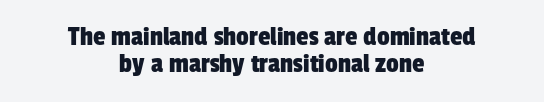
The image shows 28 px condensed sans-serif type; set centered, tight line spacing (0.98x), normal letter spacing, not underlined; low stroke contrast and a medium x-height.
